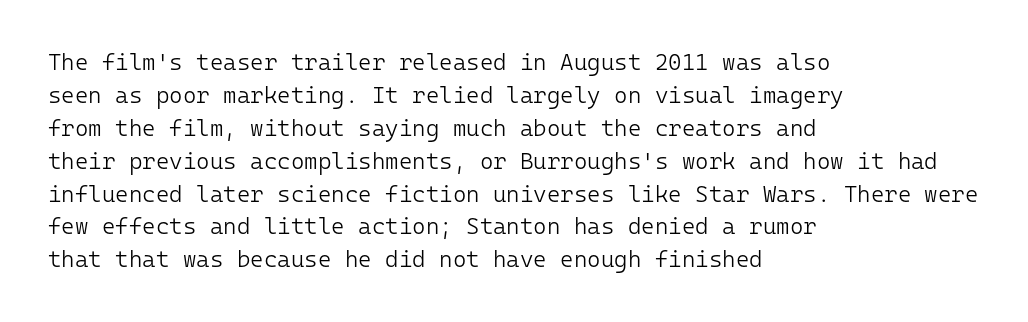
The image shows 23 px text type, upright; set left-aligned, normal line spacing (1.43x), normal letter spacing, not underlined.
